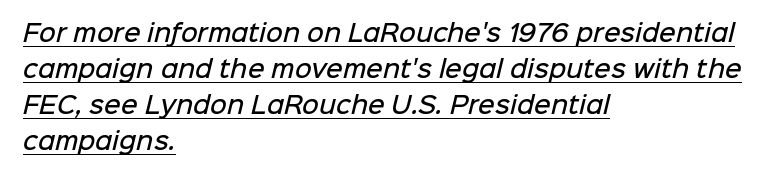
Q: Is the text bold? A: Semi-bold.
Q: Is the text underlined? A: Yes.
Q: How is the paragraph aligned? A: Left-aligned.
Q: Is the spacing between letters normal or unusually wide? A: Normal.
Q: Is the spacing between lines tight, normal or loose? A: Normal.
